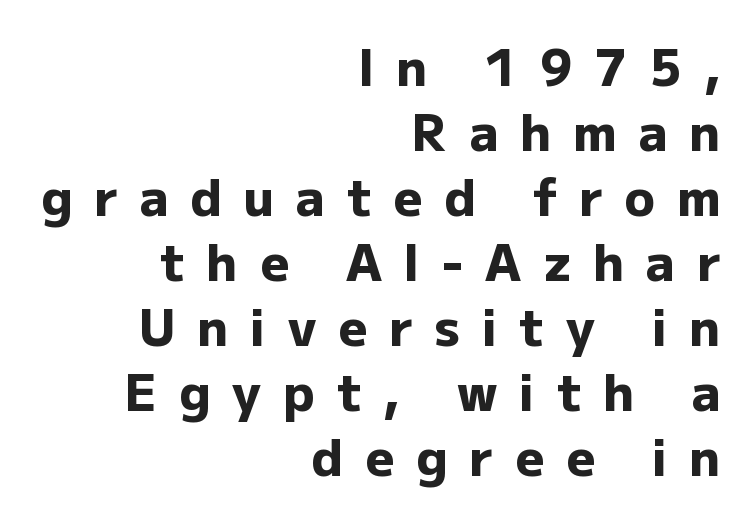
Q: Is the text bold? A: Yes.
Q: Is the text italic (slanted)? A: No, it is upright.
Q: Is the typeface a serif or a sans-serif typeface? A: Sans-serif.
Q: Is the text underlined? A: No.
Q: How is the paragraph aligned? A: Right-aligned.
Q: Is the spacing between letters normal or unusually wide? A: Unusually wide.
Q: Is the spacing between lines tight, normal or loose? A: Normal.
Q: Width (condensed, normal, or wide)? A: Normal.
Q: Stroke contrast? A: Low.
Q: x-height? A: Medium.
Q: Monospaced? A: No.
